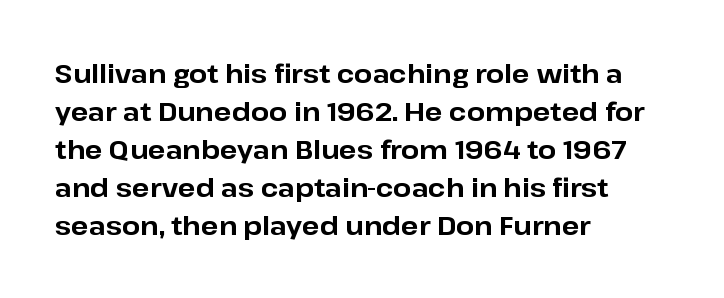
Horizontal alignment here is leftward, the default for most running prose. Nothing unusual about the tracking: characters are spaced as the font intends. Students, observe: this is what conventionally led text looks like. Does the lettering tilt? It doesn't — this is upright.
